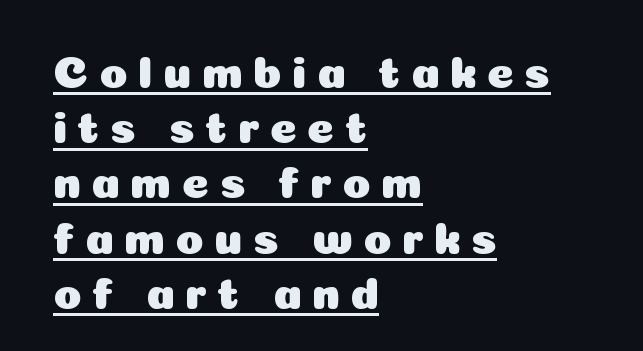
The image shows 46 px sans-serif type, upright; set left-aligned, line spacing 1.2x, unusually wide letter spacing (+0.22 em), underlined; low stroke contrast and a medium x-height.
